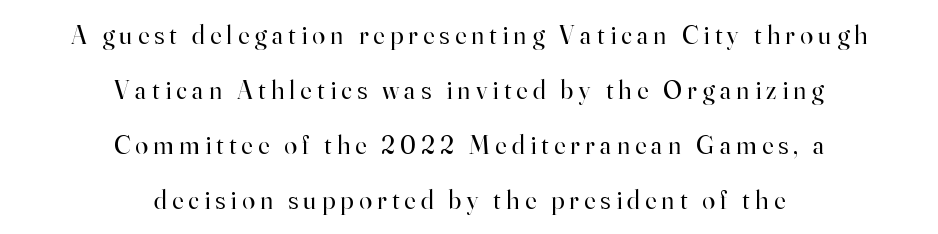
Horizontally, the lines are justified to the midpoint only. Leading: increased. This sample uses expanded letter spacing, leaving extra air between glyphs. Italic: no, the glyphs are upright roman. The string is rendered with underlining switched off. Ink coverage per letter is moderate at most.
